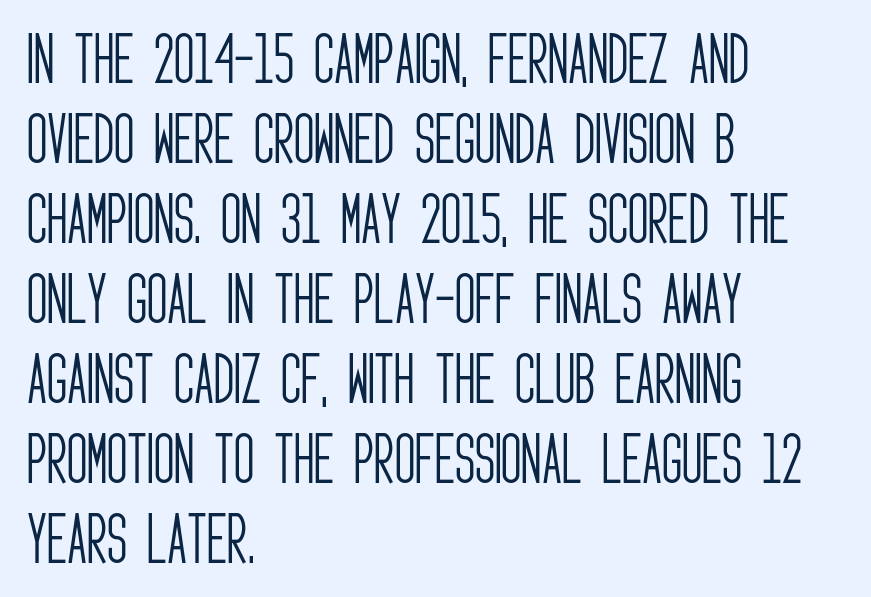
The face used here is rendered with its standard letterfit. The words here are not underlined. Unbolded letterforms with no extra heft. Posture: straight, roman, zero tilt. Short and long lines alike share a common starting point at left.
